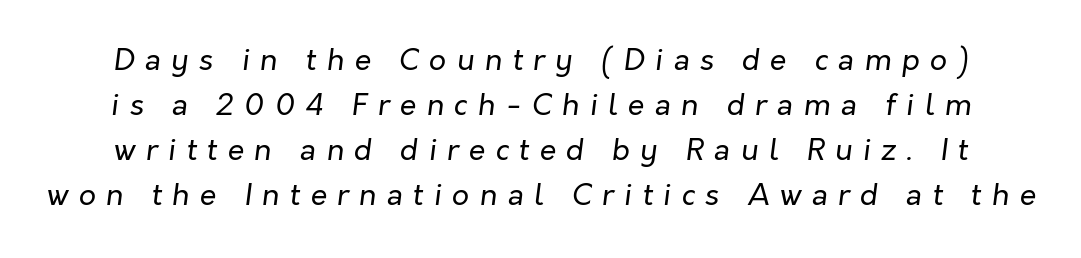
{"italic": "yes", "lean": "right", "slant_degrees": 7, "bold": "no", "weight": "regular", "width": "normal", "stroke_contrast": "low", "x_height": "medium", "monospaced": "no", "underline": "no", "line_spacing": "normal", "line_spacing_ratio": 1.5, "letter_spacing": "wide", "letter_spacing_em": 0.34, "glyph_px": 30}
